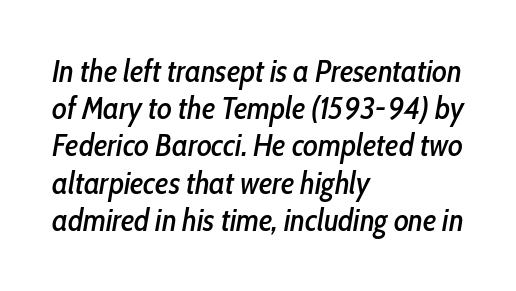
The image shows 31 px condensed type, italic (leaning right); set left-aligned, line spacing 1.2x, normal letter spacing, not underlined; low stroke contrast and a medium x-height.
